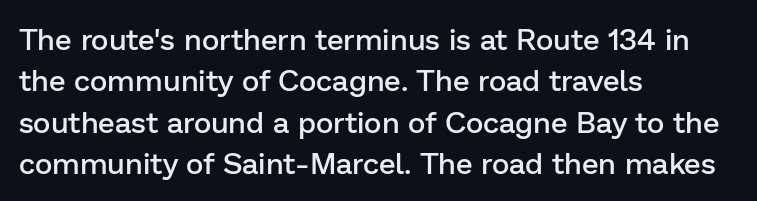
The words here are not underlined. Is the block centered? No — it sits flush against the left margin. This sample keeps an unexceptional amount of space between lines. Vertical strokes here are truly vertical.
